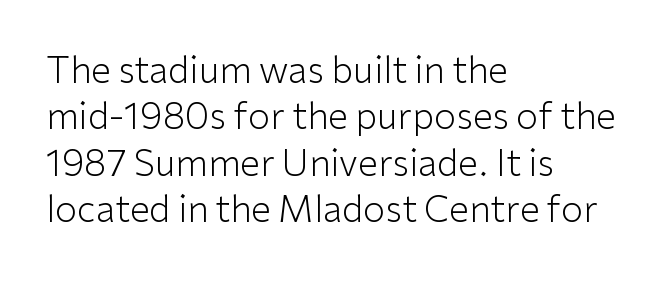
Honestly, the letter spacing is just normal — you wouldn't notice it. The characters are drawn with everyday or finer stroke widths. The line-height multiplier appears to be the usual default. Plain, unruled lines of type. Varying glyph widths throughout — classic text-font behaviour.
